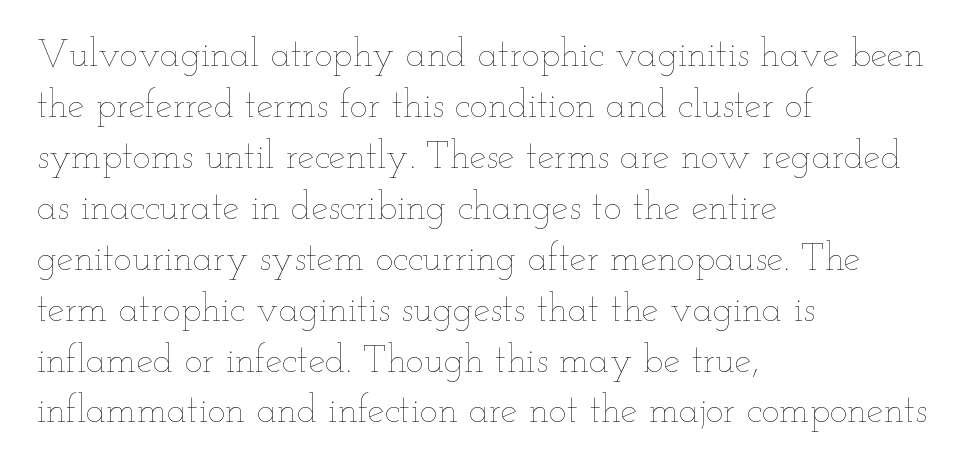
{"italic": "no", "bold": "no", "weight": "thin", "width": "wide", "stroke_contrast": "low", "x_height": "small", "monospaced": "no", "underline": "no", "align": "left", "line_spacing": "normal", "line_spacing_ratio": 1.34, "letter_spacing": "normal", "letter_spacing_em": 0.0, "glyph_px": 38}
